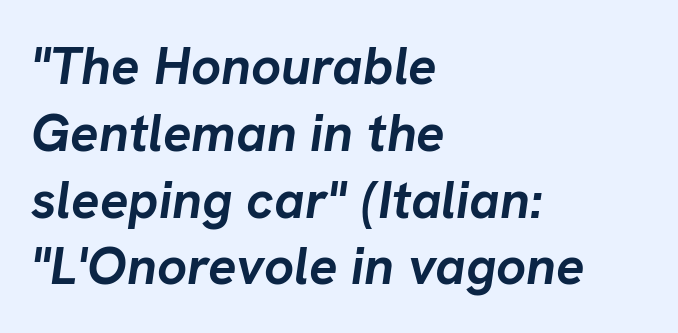
Q: Is the text bold? A: Yes.
Q: Is the text italic (slanted)? A: Yes, it leans right by about 8 degrees.
Q: Is the text underlined? A: No.
Q: How is the paragraph aligned? A: Left-aligned.
Q: Is the spacing between letters normal or unusually wide? A: Normal.
Q: Is the spacing between lines tight, normal or loose? A: Normal.
Q: Width (condensed, normal, or wide)? A: Normal.
Q: Stroke contrast? A: Low.
Q: x-height? A: Medium.
Q: Monospaced? A: No.
